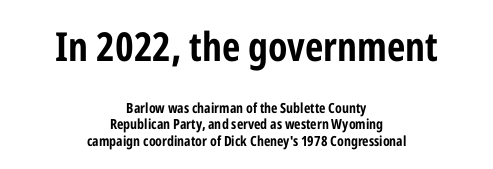
A student would call this center alignment; a typographer would say set centered. This is the regular roman posture of the typeface. A typesetter would label this face a sans. In terms of weight, the rendering is a true, heavy bold.
